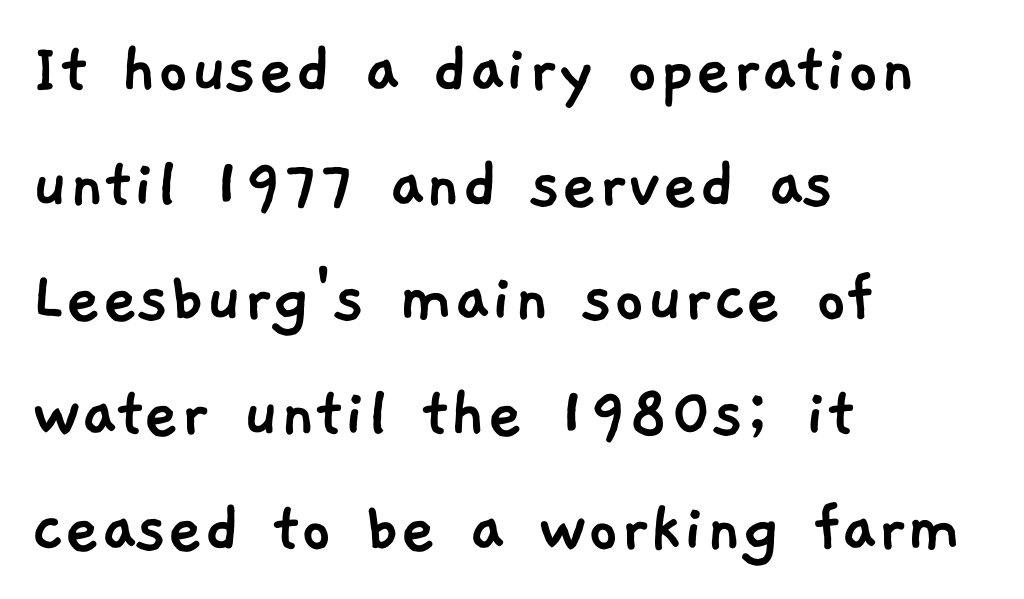
Q: Is the typeface a serif or a sans-serif typeface? A: Sans-serif.
Q: Is the text underlined? A: No.
Q: How is the paragraph aligned? A: Left-aligned.
Q: Is the spacing between letters normal or unusually wide? A: Normal.
Q: Is the spacing between lines tight, normal or loose? A: Normal.
Q: Width (condensed, normal, or wide)? A: Normal.
Q: Stroke contrast? A: Low.
Q: x-height? A: Medium.
Q: Monospaced? A: No.
